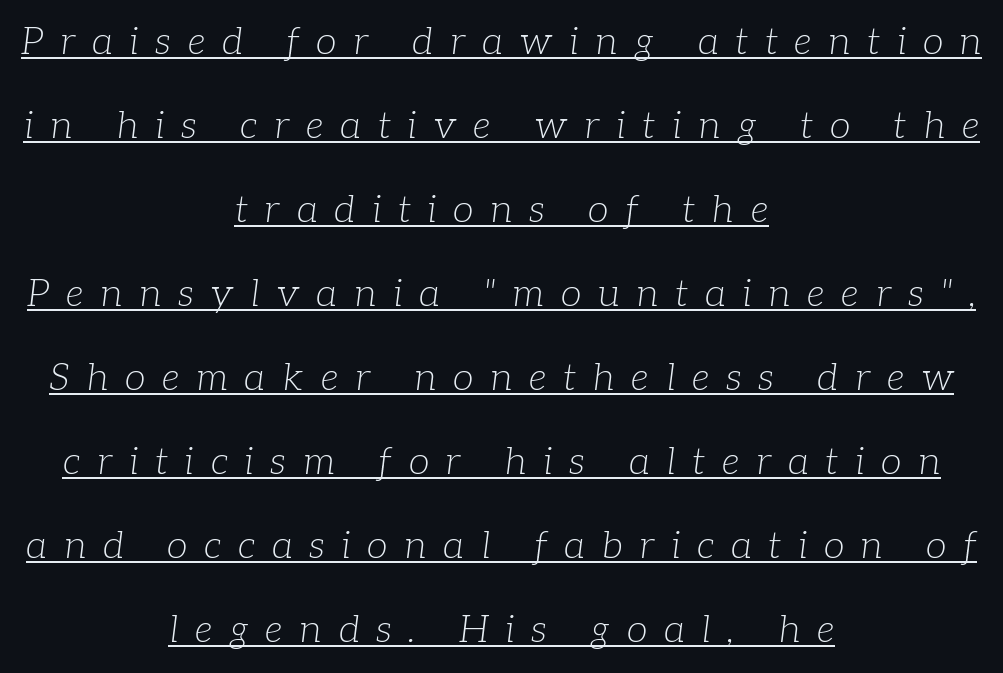
Q: Is the text bold? A: No.
Q: Is the text italic (slanted)? A: Yes, it leans right by about 7 degrees.
Q: Is the typeface a serif or a sans-serif typeface? A: Serif.
Q: Is the text underlined? A: Yes.
Q: How is the paragraph aligned? A: Centered.
Q: Is the spacing between letters normal or unusually wide? A: Unusually wide.
Q: Is the spacing between lines tight, normal or loose? A: Loose.
Q: Width (condensed, normal, or wide)? A: Normal.
Q: Stroke contrast? A: Low.
Q: x-height? A: Medium.
Q: Monospaced? A: No.
